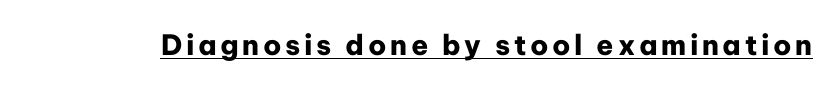
{"serif": "no", "italic": "no", "bold": "yes", "weight": "heavy", "width": "normal", "stroke_contrast": "low", "x_height": "medium", "monospaced": "no", "underline": "yes", "glyph_px": 28}
